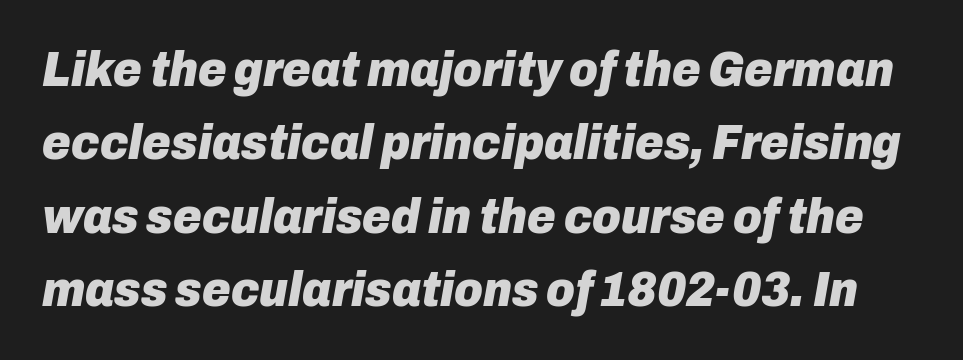
The image shows 49 px heavy type, italic (leaning right); set normal line spacing (1.5x), normal letter spacing, not underlined; low stroke contrast and a medium x-height.
